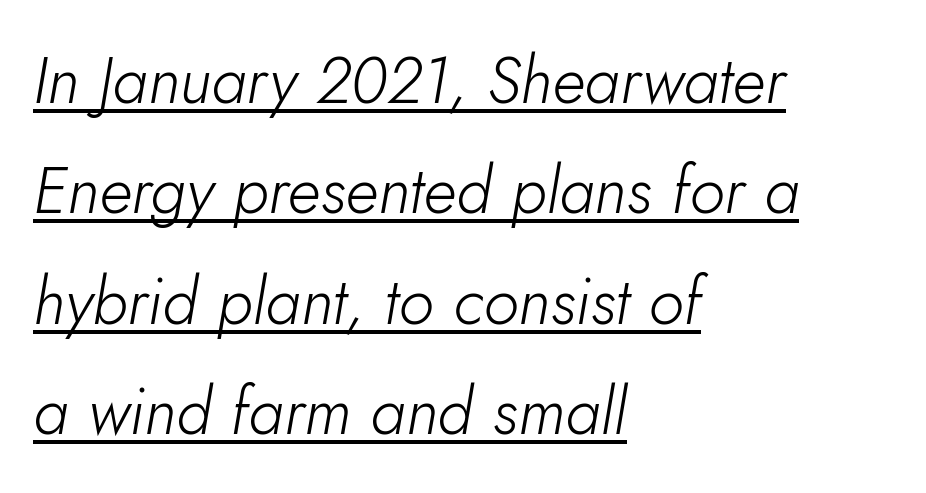
Q: Is the text bold? A: No.
Q: Is the text italic (slanted)? A: Yes, it leans right by about 5 degrees.
Q: Is the text underlined? A: Yes.
Q: How is the paragraph aligned? A: Left-aligned.
Q: Is the spacing between letters normal or unusually wide? A: Normal.
Q: Is the spacing between lines tight, normal or loose? A: Normal.
Q: Width (condensed, normal, or wide)? A: Normal.
Q: Stroke contrast? A: Low.
Q: x-height? A: Small.
Q: Monospaced? A: No.
